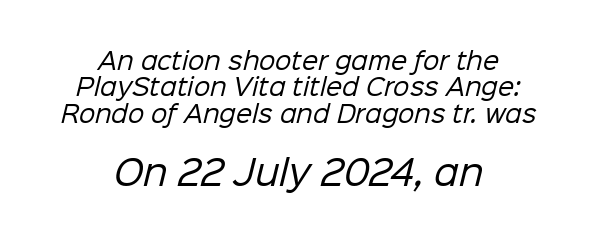
The image shows 34 px regular-weight sans-serif type; set centered, tight line spacing (1.15x), normal letter spacing, not underlined; the second (bottom) block is 1.48x larger; low stroke contrast and a medium x-height.
